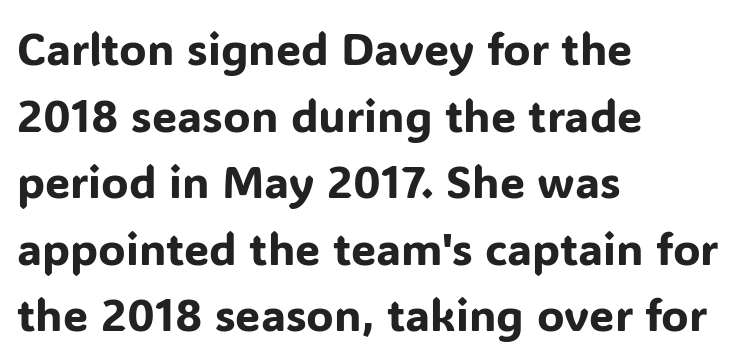
{"serif": "no", "italic": "no", "width": "normal", "stroke_contrast": "low", "x_height": "medium", "monospaced": "no", "underline": "no", "align": "left", "line_spacing": "normal", "line_spacing_ratio": 1.48, "letter_spacing": "normal", "letter_spacing_em": 0.0, "glyph_px": 45}
